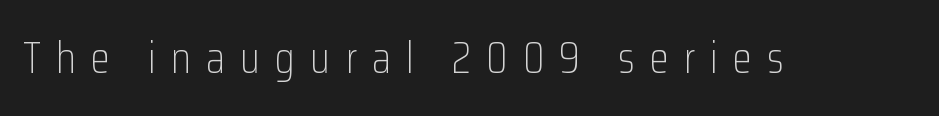
The type is letterspaced generously, with wide tracking. Do the characters align in a grid? No, the font is proportional. Upright lettering throughout. Nobody drew a line under any word here. The characters display no serif detailing; their extremities are plain. The typeface has the unassuming heft of standard copy or less.
